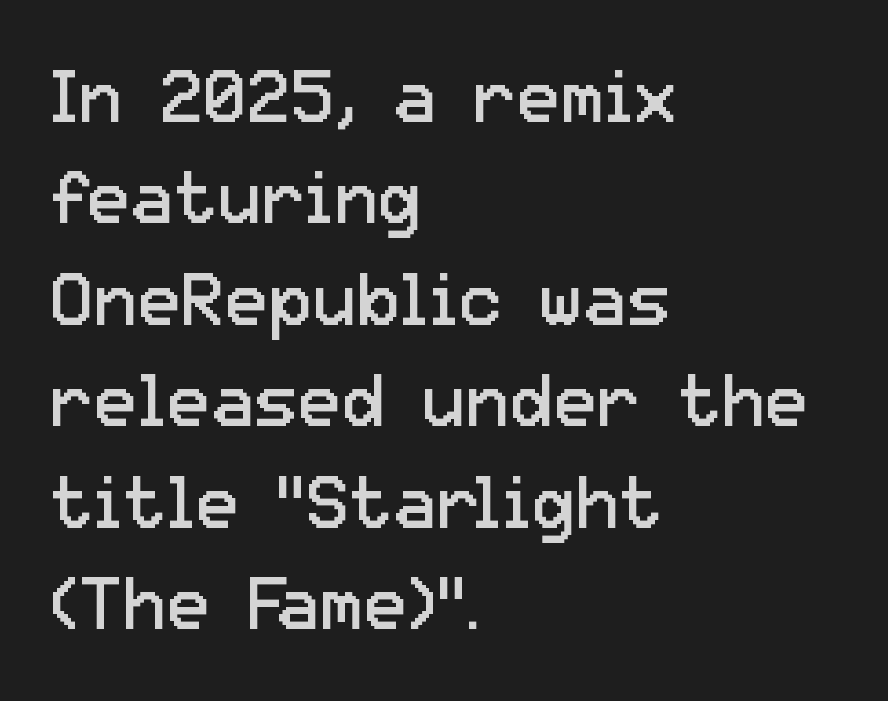
Q: Is the text bold? A: No.
Q: Is the text italic (slanted)? A: No, it is upright.
Q: Is the typeface a serif or a sans-serif typeface? A: Sans-serif.
Q: Is the text underlined? A: No.
Q: How is the paragraph aligned? A: Left-aligned.
Q: Is the spacing between letters normal or unusually wide? A: Normal.
Q: Is the spacing between lines tight, normal or loose? A: Normal.
Q: Width (condensed, normal, or wide)? A: Normal.
Q: Stroke contrast? A: Low.
Q: x-height? A: Medium.
Q: Monospaced? A: No.
